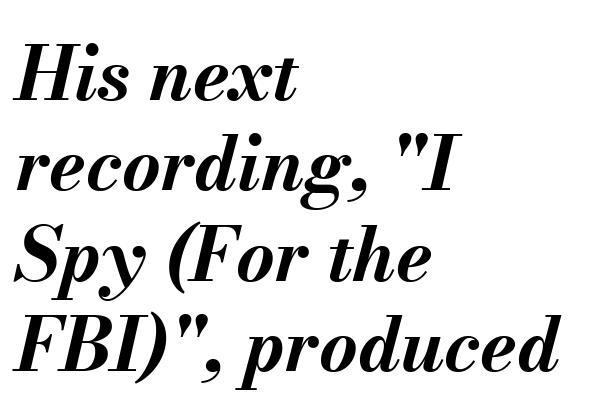
The image shows 74 px bold type, italic (leaning right); set left-aligned, line spacing 1.22x, normal letter spacing, not underlined; medium stroke contrast and a small x-height.
